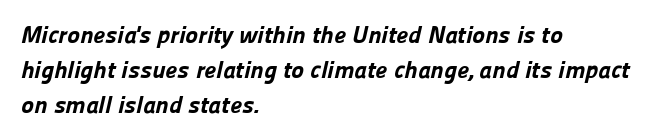
The image shows 24 px bold type; set left-aligned, normal line spacing (1.45x), normal letter spacing, not underlined.
